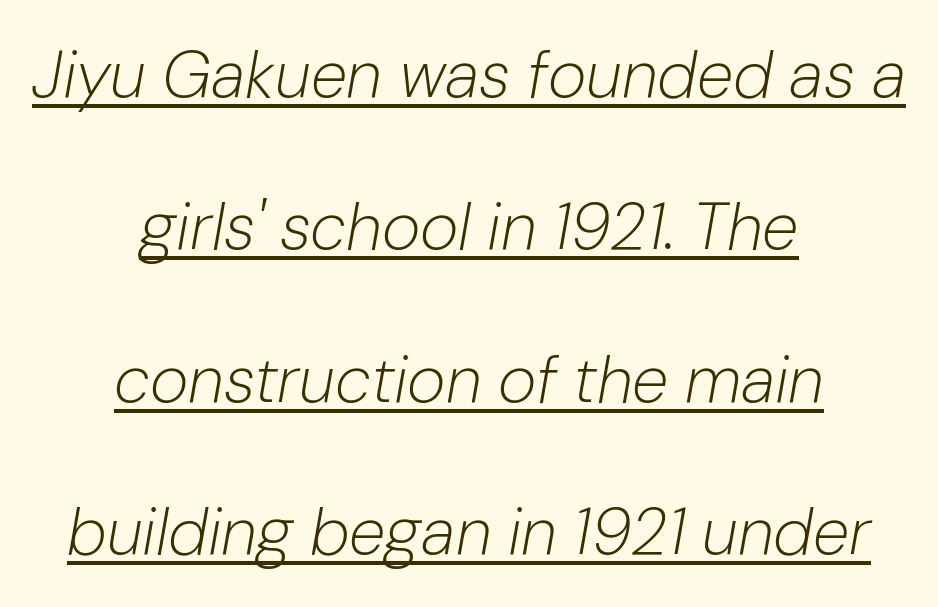
You could not count columns in this text — the font is proportionally spaced. Nothing unusual about the tracking: characters are spaced as the font intends. Looks like someone drew a line under every word here. Posture: slanted.
